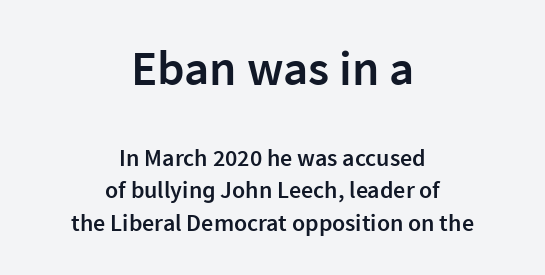
{"serif": "no", "italic": "no", "bold": "semi", "weight": "semibold", "width": "normal", "stroke_contrast": "low", "x_height": "medium", "monospaced": "no", "underline": "no", "align": "center", "line_spacing": "normal", "line_spacing_ratio": 1.36, "letter_spacing": "normal", "letter_spacing_em": 0.0, "larger_block": "first", "size_ratio": 2.04, "glyph_px": 49}
